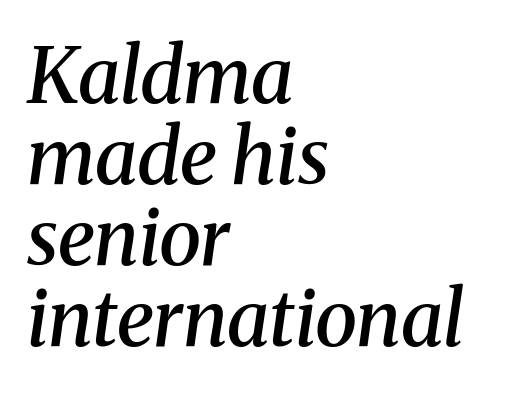
Short note: letters normally spaced. It's the slanting kind of type. In terms of leading, this rendering errs on the cramped side. These lines stack with their left ends in a neat column. Type without underlining.
